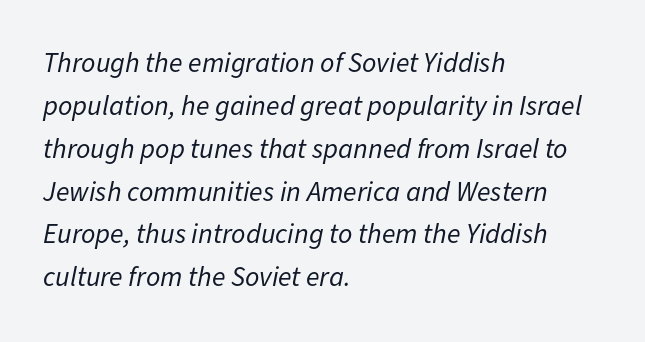
{"italic": "yes", "lean": "right", "slant_degrees": 11, "bold": "no", "weight": "regular", "width": "normal", "stroke_contrast": "low", "x_height": "medium", "monospaced": "no", "underline": "no", "align": "left", "line_spacing": "normal", "line_spacing_ratio": 1.53, "letter_spacing": "normal", "letter_spacing_em": 0.0, "glyph_px": 28}
